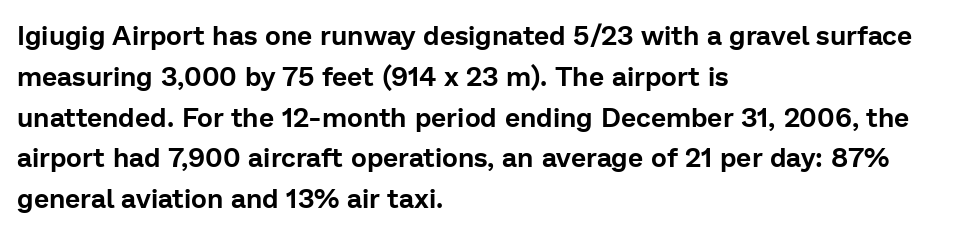
{"italic": "no", "underline": "no", "align": "left", "line_spacing": "normal", "line_spacing_ratio": 1.51, "letter_spacing": "normal", "letter_spacing_em": 0.0, "glyph_px": 27}
